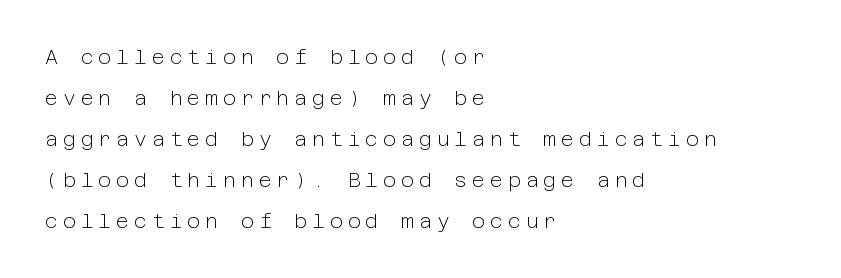
{"italic": "no", "bold": "no", "underline": "no", "align": "left", "line_spacing": "loose", "line_spacing_ratio": 2.05, "letter_spacing": "wide", "letter_spacing_em": 0.24, "glyph_px": 20}
